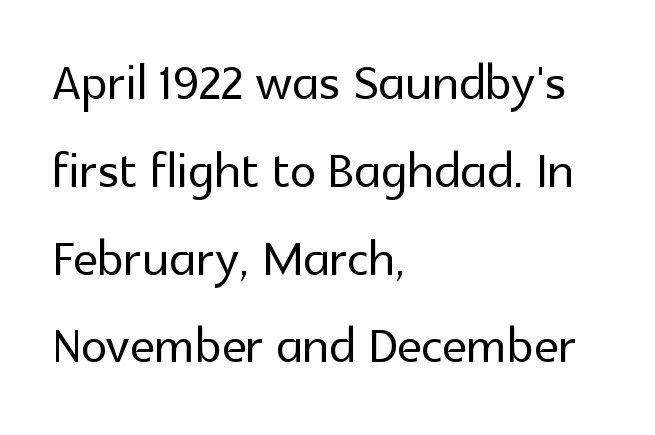
Q: Is the text italic (slanted)? A: No, it is upright.
Q: Is the typeface a serif or a sans-serif typeface? A: Sans-serif.
Q: Is the text underlined? A: No.
Q: How is the paragraph aligned? A: Left-aligned.
Q: Is the spacing between letters normal or unusually wide? A: Normal.
Q: Is the spacing between lines tight, normal or loose? A: Normal.
Q: Width (condensed, normal, or wide)? A: Normal.
Q: x-height? A: Medium.
Q: Monospaced? A: No.
